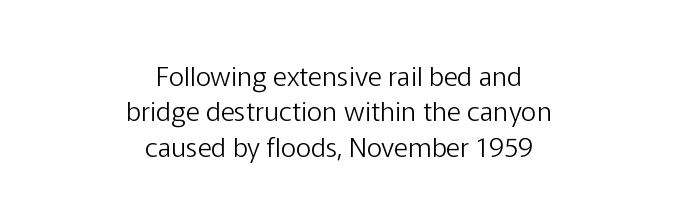
The image shows 27 px text type, upright; set centered, normal line spacing (1.31x), normal letter spacing, not underlined.
